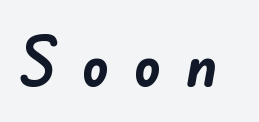
The image shows 67 px semibold sans-serif type; set unusually wide letter spacing (+0.36 em), not underlined; low stroke contrast and a small x-height.
